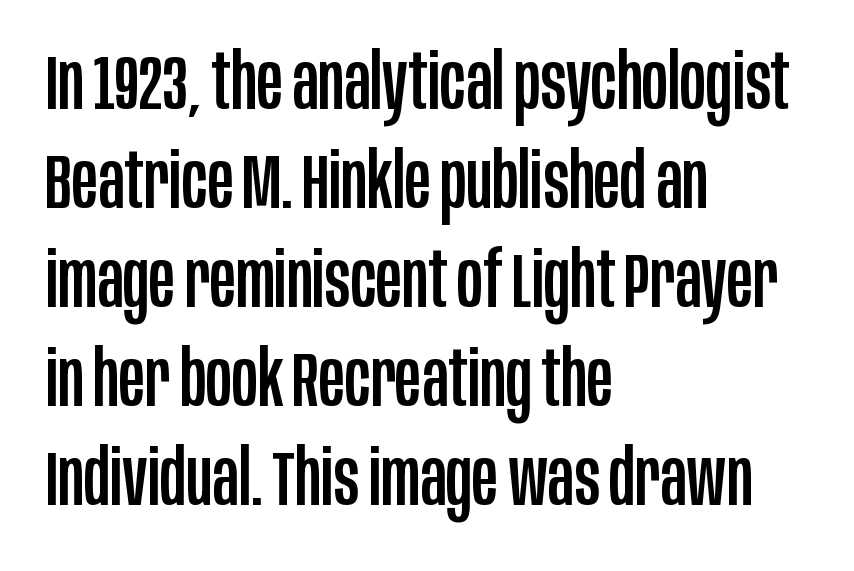
You could call the tracking neutral — neither tight nor loose. Italic: no, the glyphs are upright roman. Regarding leading, the lines here are spaced in the standard way. Where is the straight margin? On the left. A typesetter would label this face a sans.
